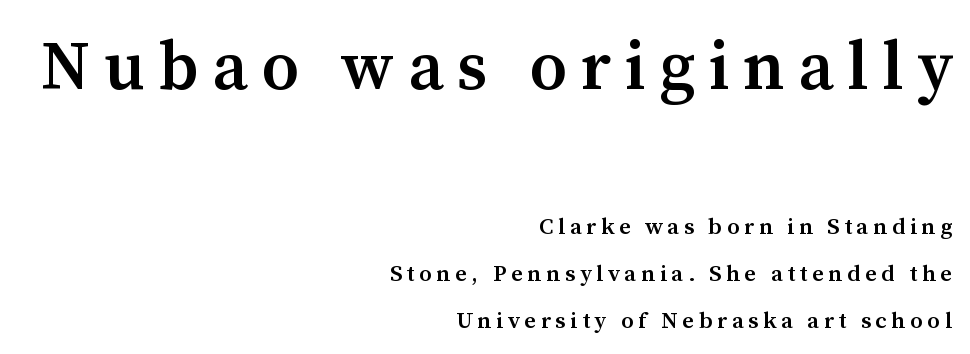
{"serif": "yes", "italic": "no", "bold": "semi", "weight": "semibold", "width": "normal", "stroke_contrast": "medium", "x_height": "medium", "monospaced": "no", "underline": "no", "align": "right", "line_spacing": "loose", "line_spacing_ratio": 2.03, "letter_spacing": "wide", "letter_spacing_em": 0.2, "larger_block": "first", "size_ratio": 2.96, "glyph_px": 68}
